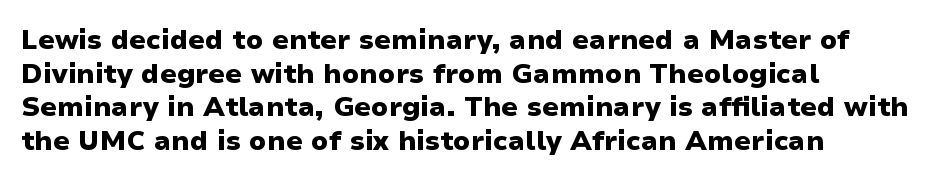
The image shows 27 px bold type, upright; set left-aligned, normal line spacing (1.25x), normal letter spacing, not underlined.
